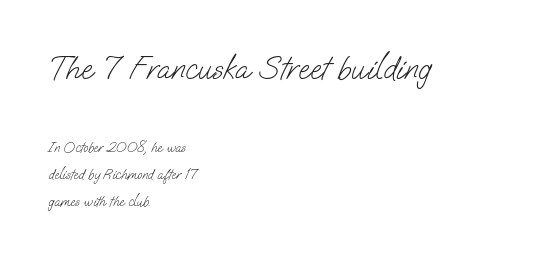
The image shows 33 px light sans-serif type; set left-aligned, loose line spacing (1.95x), normal letter spacing, not underlined; the first (top) block is 2.36x larger; low stroke contrast and a small x-height.
